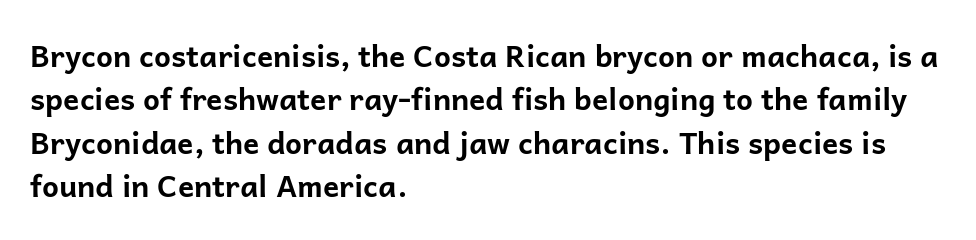
Q: Is the text bold? A: Yes.
Q: Is the text italic (slanted)? A: No, it is upright.
Q: Is the typeface a serif or a sans-serif typeface? A: Sans-serif.
Q: Is the text underlined? A: No.
Q: How is the paragraph aligned? A: Left-aligned.
Q: Is the spacing between letters normal or unusually wide? A: Normal.
Q: Is the spacing between lines tight, normal or loose? A: Normal.
Q: Width (condensed, normal, or wide)? A: Normal.
Q: Stroke contrast? A: Low.
Q: x-height? A: Medium.
Q: Monospaced? A: No.
